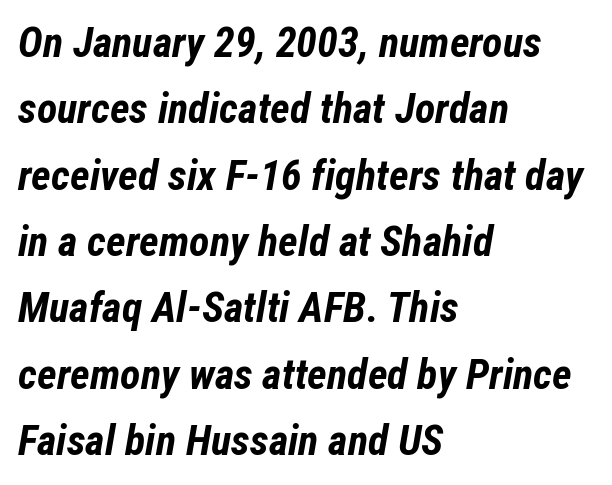
The passage is arranged the way most books set body copy — flush left. In terms of leading, this rendering sits right in the middle. The specimen omits any rule beneath the text block's lines. Style check: oblique.
